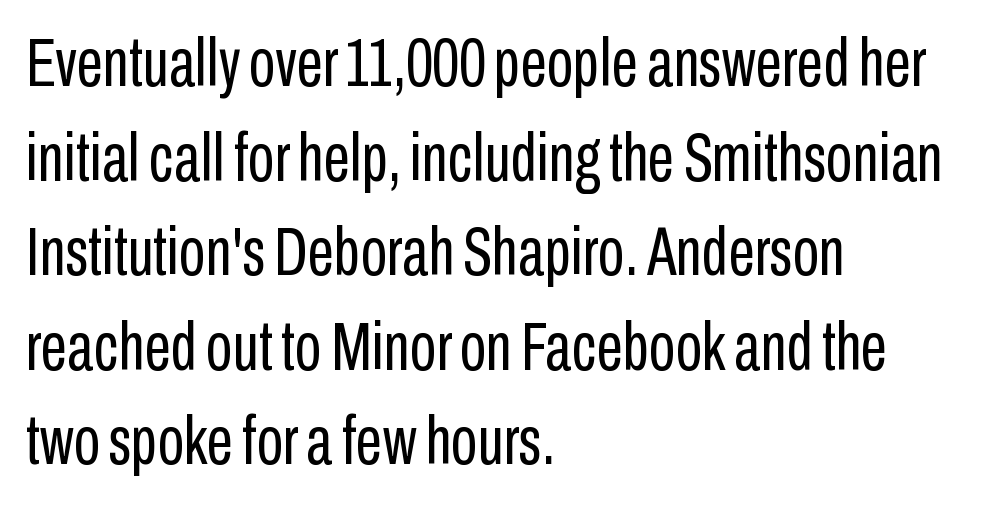
Q: Is the text bold? A: No.
Q: Is the text italic (slanted)? A: No, it is upright.
Q: Is the typeface a serif or a sans-serif typeface? A: Sans-serif.
Q: Is the text underlined? A: No.
Q: How is the paragraph aligned? A: Left-aligned.
Q: Is the spacing between letters normal or unusually wide? A: Normal.
Q: Is the spacing between lines tight, normal or loose? A: Normal.
Q: Width (condensed, normal, or wide)? A: Condensed.
Q: Stroke contrast? A: Low.
Q: x-height? A: Medium.
Q: Monospaced? A: No.
